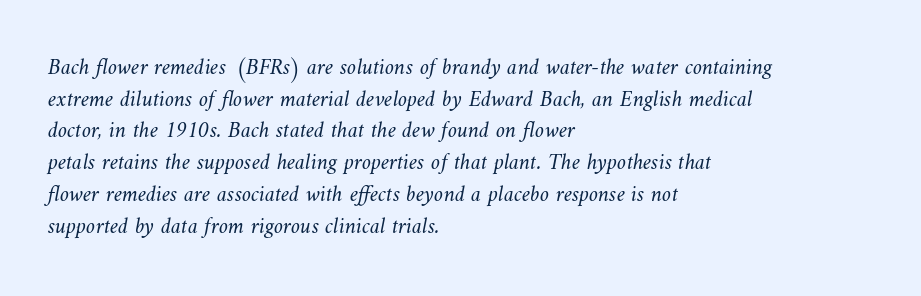
No letter is thick-stroked: the sample isn't bold. If you measured baseline to baseline, you'd find a middling distance. Check the space under the baseline: it is left empty. Where is the straight margin? On the left.
